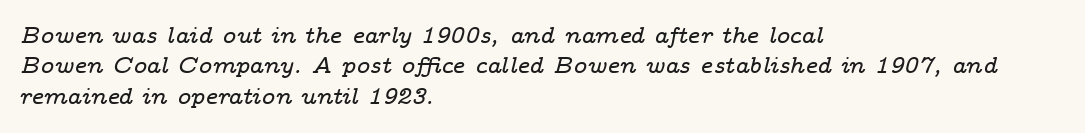
Q: Is the text italic (slanted)? A: Yes, it leans right by about 14 degrees.
Q: Is the text underlined? A: No.
Q: How is the paragraph aligned? A: Left-aligned.
Q: Is the spacing between letters normal or unusually wide? A: Normal.
Q: Is the spacing between lines tight, normal or loose? A: Normal.
